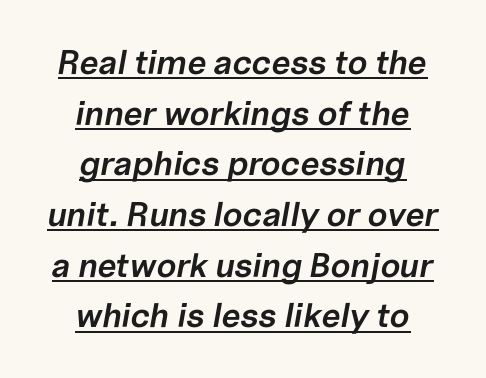
A continuous stroke trails under the words, as in a hyperlink. Is this a fixed-width face? No — the glyphs have proportional, varying widths. Standard letterfit; no display-style spreading of the glyphs. As a designer I'd log this as weight 600, semibold.
